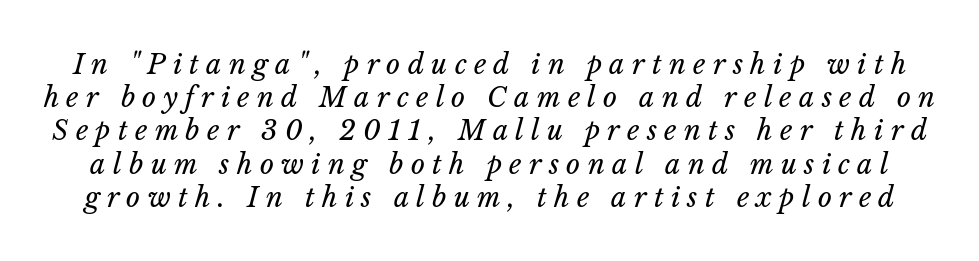
The image shows 27 px text type, italic (leaning right); set line spacing 1.23x, unusually wide letter spacing (+0.27 em), not underlined.
